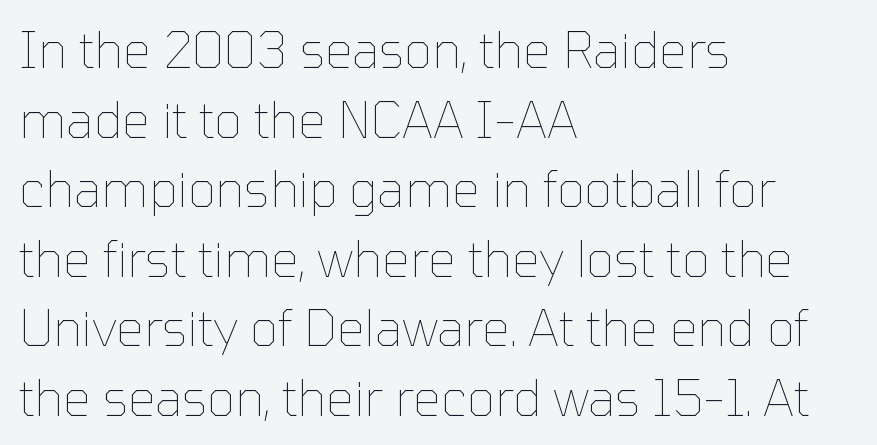
Q: Is the text bold? A: No.
Q: Is the text italic (slanted)? A: No, it is upright.
Q: Is the text underlined? A: No.
Q: How is the paragraph aligned? A: Left-aligned.
Q: Is the spacing between letters normal or unusually wide? A: Normal.
Q: Is the spacing between lines tight, normal or loose? A: Normal.
Q: Width (condensed, normal, or wide)? A: Normal.
Q: Stroke contrast? A: Low.
Q: x-height? A: Medium.
Q: Monospaced? A: No.
